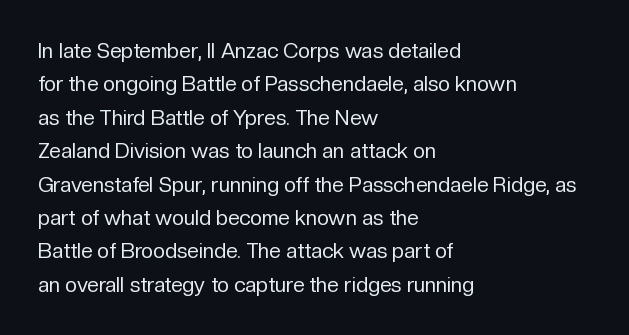
{"italic": "no", "bold": "no", "underline": "no", "align": "left", "line_spacing": "normal", "line_spacing_ratio": 1.59, "letter_spacing": "normal", "letter_spacing_em": 0.0, "glyph_px": 21}
